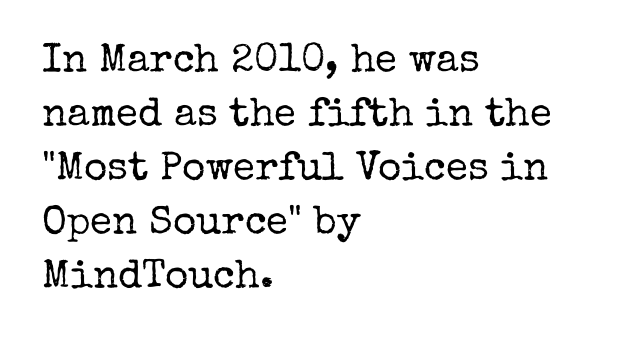
Q: Is the text bold? A: No.
Q: Is the text italic (slanted)? A: No, it is upright.
Q: Is the typeface a serif or a sans-serif typeface? A: Serif.
Q: Is the text underlined? A: No.
Q: How is the paragraph aligned? A: Left-aligned.
Q: Is the spacing between letters normal or unusually wide? A: Normal.
Q: Is the spacing between lines tight, normal or loose? A: Normal.
Q: Width (condensed, normal, or wide)? A: Normal.
Q: Stroke contrast? A: Low.
Q: x-height? A: Medium.
Q: Monospaced? A: No.
